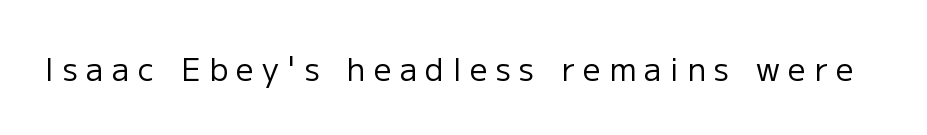
A typesetter would mark this as roman, not italic. The passage shown is typed in a proportional face where columns would drift. Spacing between characters has been opened up far beyond the box default. Nobody drew a line under any word here.
